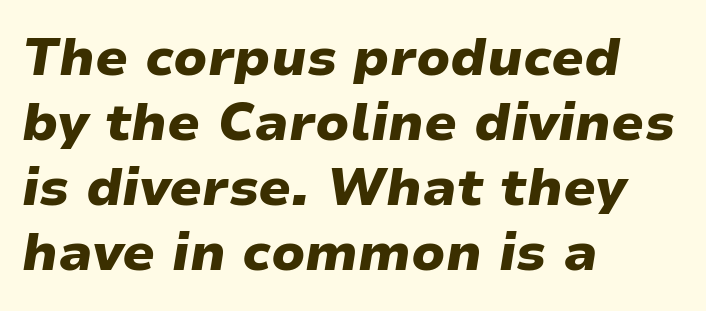
{"italic": "yes", "lean": "right", "slant_degrees": 9, "bold": "yes", "weight": "heavy", "width": "wide", "stroke_contrast": "low", "x_height": "medium", "monospaced": "no", "underline": "no", "align": "left", "line_spacing": "normal", "line_spacing_ratio": 1.25, "letter_spacing": "normal", "letter_spacing_em": 0.0, "glyph_px": 52}
